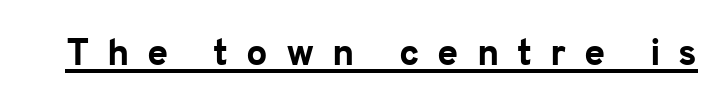
Q: Is the text bold? A: Yes.
Q: Is the text italic (slanted)? A: No, it is upright.
Q: Is the typeface a serif or a sans-serif typeface? A: Sans-serif.
Q: Is the text underlined? A: Yes.
Q: Is the spacing between letters normal or unusually wide? A: Unusually wide.
Q: Width (condensed, normal, or wide)? A: Normal.
Q: Stroke contrast? A: Low.
Q: x-height? A: Medium.
Q: Monospaced? A: No.
